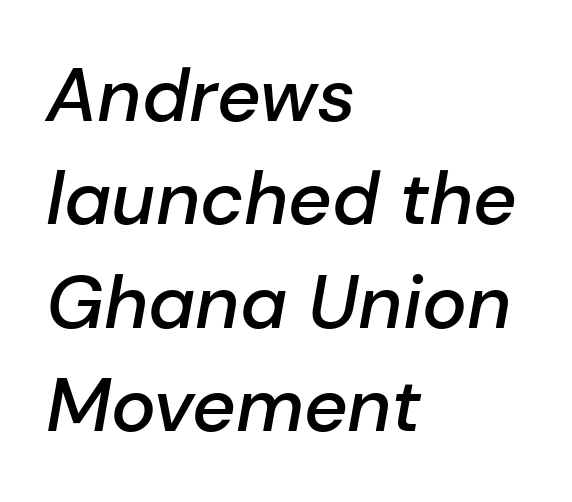
Here the designer chose a conventional face with non-uniform glyph widths. The passage shown is not underscored anywhere. Horizontally, the lines are justified to the leading edge only. Tall strokes in this sample are angled rather than plumb. In terms of letterspacing, this is plain default setting. Regular leading.
